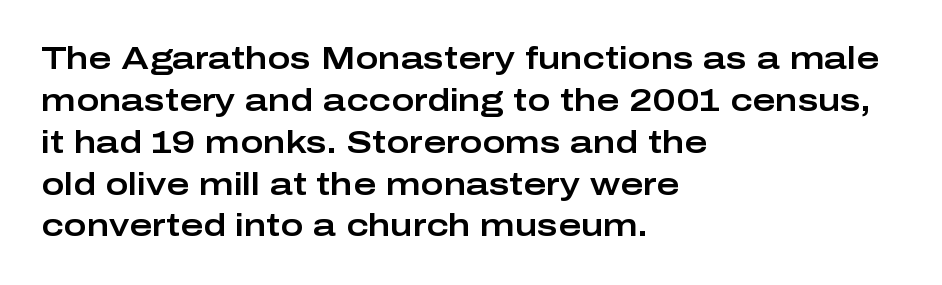
Q: Is the text italic (slanted)? A: No, it is upright.
Q: Is the typeface a serif or a sans-serif typeface? A: Sans-serif.
Q: Is the text underlined? A: No.
Q: How is the paragraph aligned? A: Left-aligned.
Q: Is the spacing between letters normal or unusually wide? A: Normal.
Q: Is the spacing between lines tight, normal or loose? A: Normal.
Q: Width (condensed, normal, or wide)? A: Wide.
Q: Stroke contrast? A: Low.
Q: x-height? A: Medium.
Q: Monospaced? A: No.
